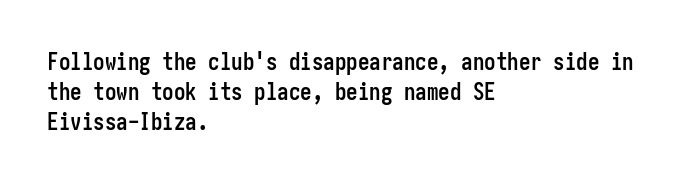
Q: Is the text bold? A: Yes.
Q: Is the text italic (slanted)? A: No, it is upright.
Q: Is the text underlined? A: No.
Q: How is the paragraph aligned? A: Left-aligned.
Q: Is the spacing between letters normal or unusually wide? A: Normal.
Q: Is the spacing between lines tight, normal or loose? A: Normal.
